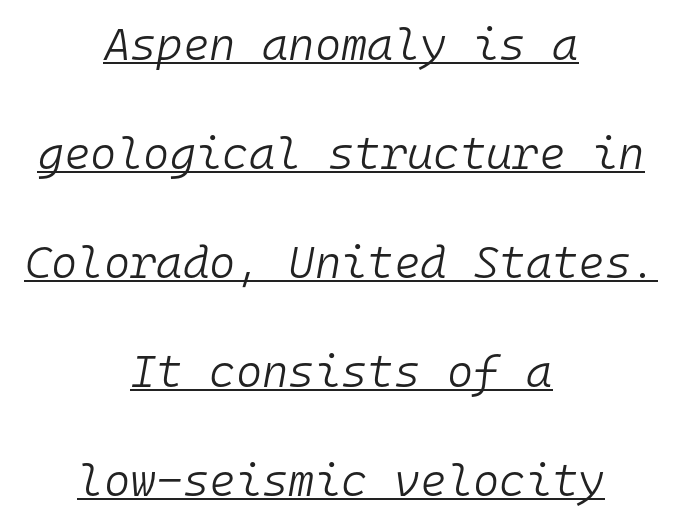
Q: Is the text bold? A: No.
Q: Is the text italic (slanted)? A: Yes, it leans right by about 10 degrees.
Q: Is the text underlined? A: Yes.
Q: How is the paragraph aligned? A: Centered.
Q: Is the spacing between letters normal or unusually wide? A: Normal.
Q: Is the spacing between lines tight, normal or loose? A: Loose.
Q: Width (condensed, normal, or wide)? A: Normal.
Q: Stroke contrast? A: Low.
Q: x-height? A: Medium.
Q: Monospaced? A: Yes.
